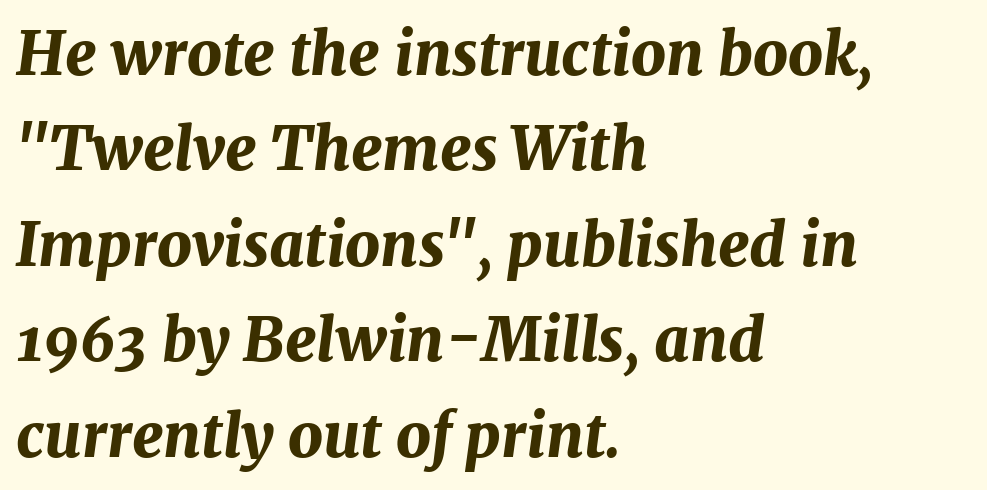
Varying glyph widths throughout — classic text-font behaviour. Rendered with sloped, italic letterforms. One-word summary of the alignment: left. The space beneath each line is pristine and unruled.
